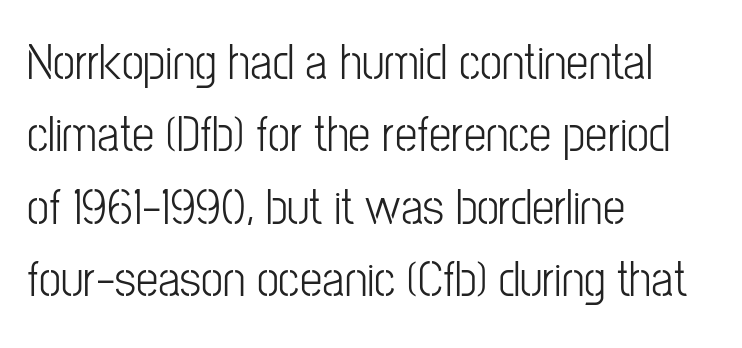
{"serif": "no", "italic": "no", "width": "condensed", "stroke_contrast": "low", "x_height": "medium", "monospaced": "no", "underline": "no", "align": "left", "line_spacing": "normal", "line_spacing_ratio": 1.45, "letter_spacing": "normal", "letter_spacing_em": 0.0, "glyph_px": 50}
